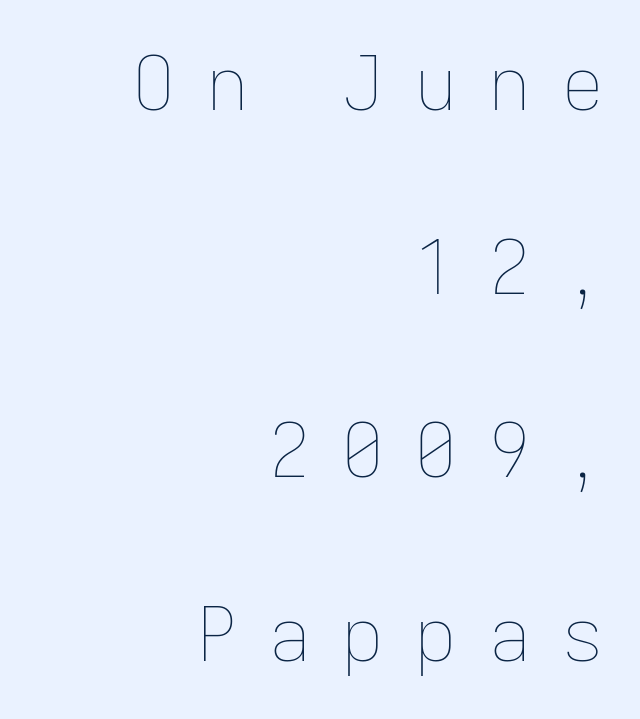
{"italic": "no", "bold": "no", "weight": "thin", "width": "normal", "stroke_contrast": "low", "x_height": "medium", "monospaced": "no", "underline": "no", "align": "right", "line_spacing": "loose", "line_spacing_ratio": 2.45, "letter_spacing": "wide", "letter_spacing_em": 0.4, "glyph_px": 75}
